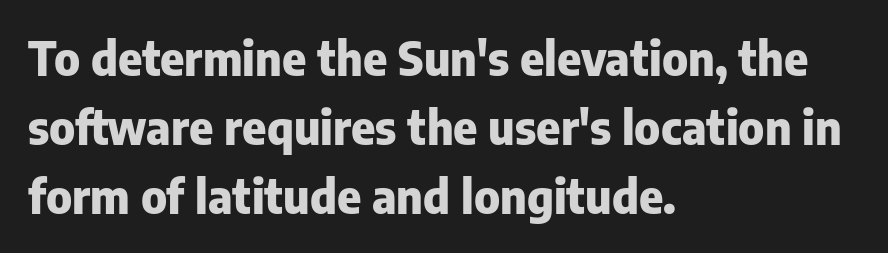
{"serif": "no", "italic": "no", "bold": "yes", "weight": "heavy", "width": "normal", "stroke_contrast": "low", "x_height": "medium", "monospaced": "no", "underline": "no", "align": "left", "line_spacing": "normal", "line_spacing_ratio": 1.5, "letter_spacing": "normal", "letter_spacing_em": 0.0, "glyph_px": 46}
